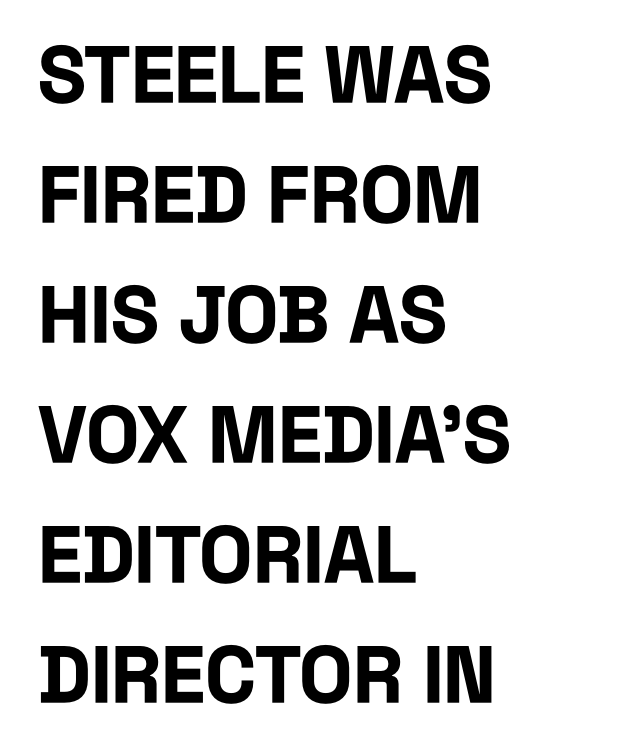
Normally led — the rows are evenly, conventionally spaced. The passage shown is typeset with a sans-serif family. Ordinary non-slanted type is in use. These words are printed bold, with thick strokes throughout.
